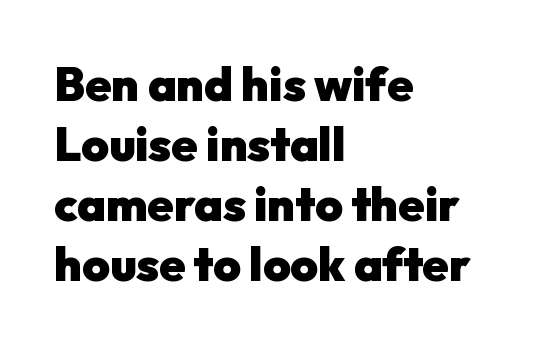
Q: Is the text bold? A: Yes.
Q: Is the text italic (slanted)? A: No, it is upright.
Q: Is the typeface a serif or a sans-serif typeface? A: Sans-serif.
Q: Is the text underlined? A: No.
Q: How is the paragraph aligned? A: Left-aligned.
Q: Is the spacing between letters normal or unusually wide? A: Normal.
Q: Is the spacing between lines tight, normal or loose? A: Normal.
Q: Width (condensed, normal, or wide)? A: Normal.
Q: Stroke contrast? A: Low.
Q: x-height? A: Medium.
Q: Monospaced? A: No.
